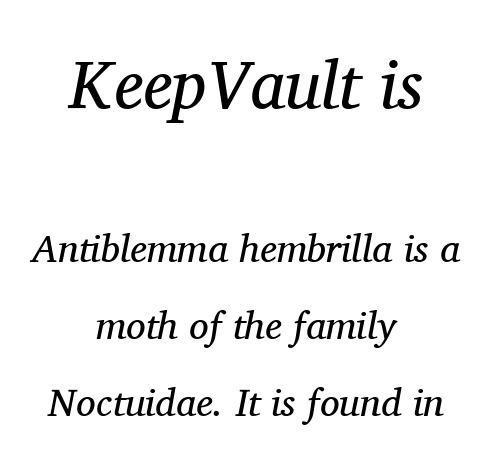
Font category for this specimen: serif. These lines are rendered in a variable-pitch font. There is no visible air inserted between adjacent glyphs. Is there much room between lines? Yes — plenty of vertical air separates them. The zone under the glyphs is completely vacant.
